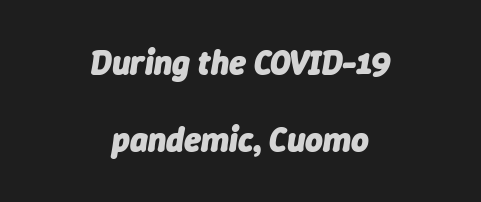
Reading down the column, the eye jumps a long way to each next line. These lines stack symmetrically, like a column narrowing and widening about its center. Is this a fixed-width face? No — the glyphs have proportional, varying widths. Tracking here is standard; glyphs follow each other at the usual distance. The font is running at its bold setting. Honestly, there is no underline to notice here at all.
